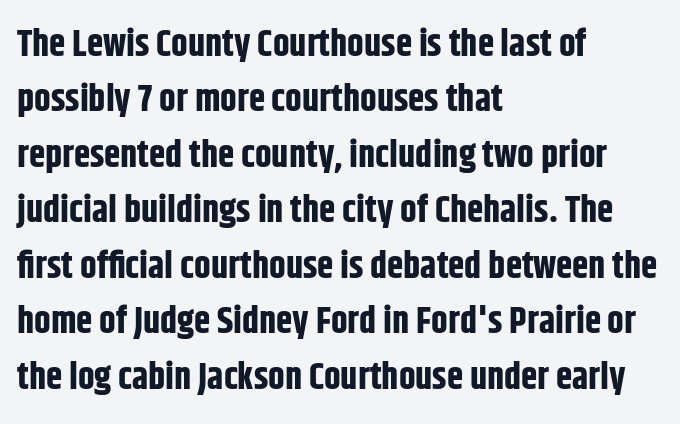
The image shows 37 px bold, condensed sans-serif type, upright; set left-aligned, normal line spacing (1.5x), normal letter spacing, not underlined; low stroke contrast and a large x-height.
